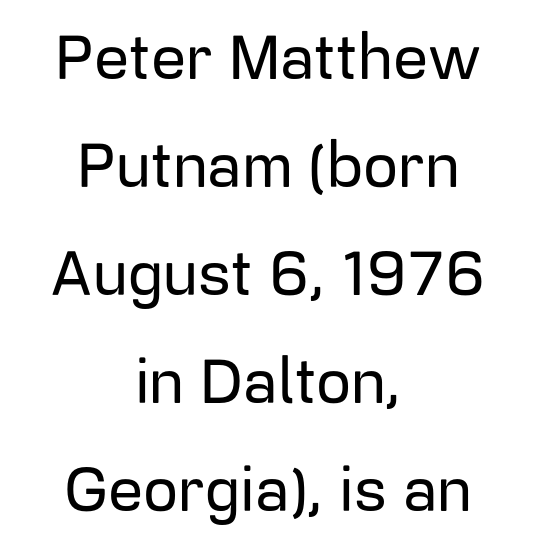
Q: Is the text italic (slanted)? A: No, it is upright.
Q: Is the typeface a serif or a sans-serif typeface? A: Sans-serif.
Q: Is the text underlined? A: No.
Q: How is the paragraph aligned? A: Centered.
Q: Is the spacing between letters normal or unusually wide? A: Normal.
Q: Width (condensed, normal, or wide)? A: Normal.
Q: Stroke contrast? A: Low.
Q: x-height? A: Medium.
Q: Monospaced? A: No.
